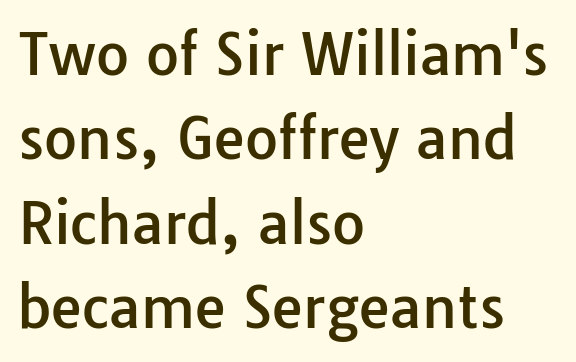
{"serif": "no", "italic": "no", "width": "normal", "stroke_contrast": "low", "x_height": "medium", "monospaced": "no", "underline": "no", "align": "left", "line_spacing": "normal", "line_spacing_ratio": 1.48, "letter_spacing": "normal", "letter_spacing_em": 0.0, "glyph_px": 57}
